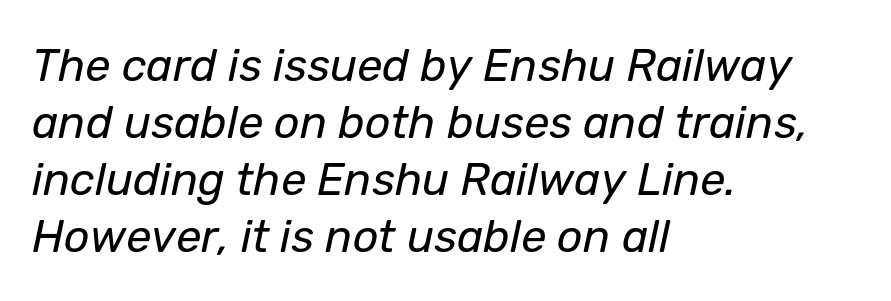
The image shows 45 px regular-weight type, italic (leaning right); set left-aligned, normal line spacing (1.27x), normal letter spacing, not underlined; low stroke contrast and a medium x-height.
